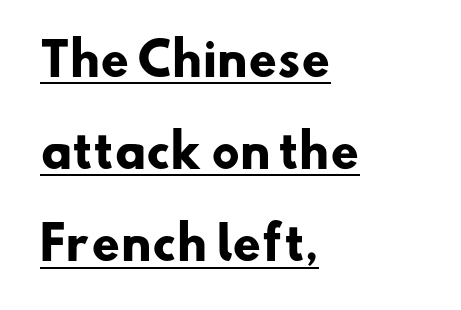
{"serif": "no", "bold": "yes", "weight": "heavy", "width": "normal", "stroke_contrast": "low", "x_height": "small", "monospaced": "no", "underline": "yes", "align": "left", "line_spacing": "loose", "line_spacing_ratio": 2.05, "letter_spacing": "normal", "letter_spacing_em": 0.0, "glyph_px": 45}
